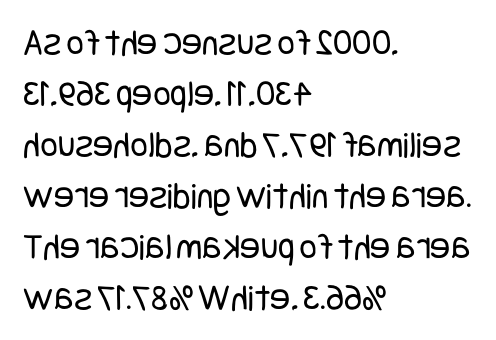
The image shows 38 px regular-weight, condensed sans-serif type, upright; set left-aligned, normal line spacing (1.34x), normal letter spacing, not underlined; low stroke contrast and a large x-height.
